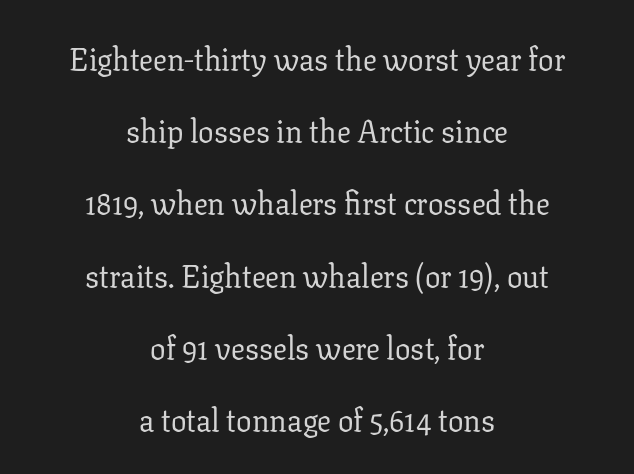
The image shows 31 px regular-weight serif type, upright; set centered, loose line spacing (2.33x), normal letter spacing, not underlined; low stroke contrast and a medium x-height.
